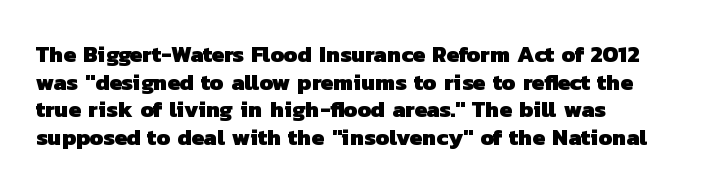
{"bold": "yes", "underline": "no", "align": "left", "line_spacing_ratio": 1.2, "letter_spacing": "normal", "letter_spacing_em": 0.0, "glyph_px": 23}
